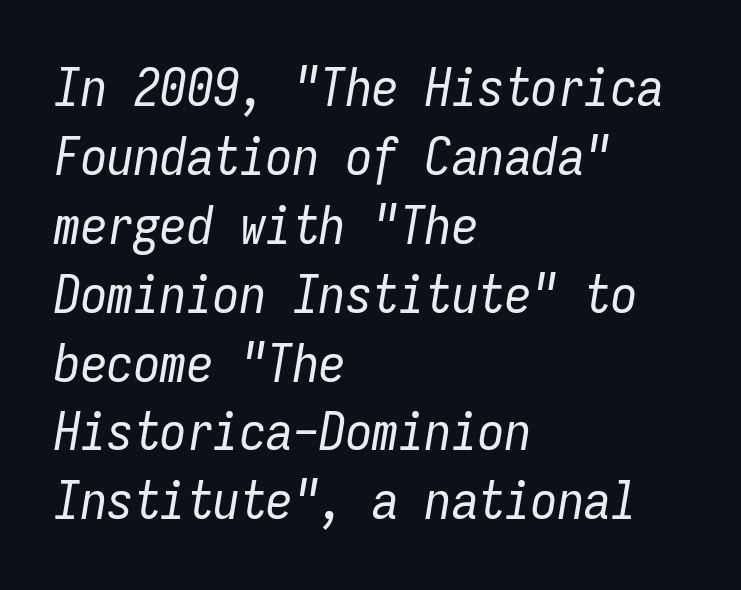
{"italic": "yes", "lean": "right", "slant_degrees": 9, "bold": "no", "weight": "regular", "width": "condensed", "stroke_contrast": "low", "x_height": "medium", "monospaced": "yes", "underline": "no", "align": "left", "line_spacing": "normal", "line_spacing_ratio": 1.3, "letter_spacing": "normal", "letter_spacing_em": 0.0, "glyph_px": 53}
